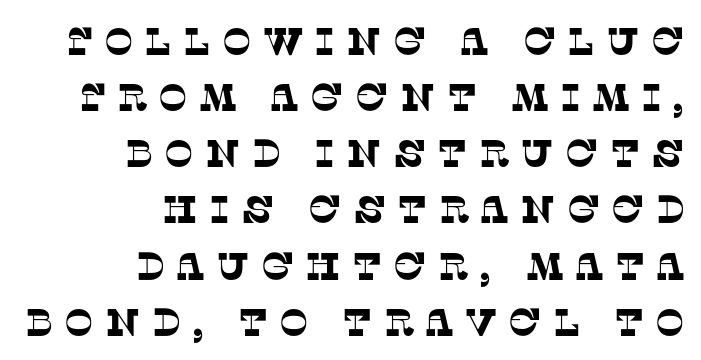
What stands out about the letter spacing? Its width — letters are far apart. Descenders are the only things crossing below the line. The face used here is seriffed, in the tradition of book romans. Is this a fixed-width face? No — the glyphs have proportional, varying widths. Short and long lines alike share a common ending point at right. Is there much room between lines? A standard amount, neither cramped nor airy.
